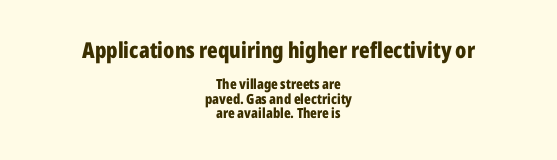
Q: Is the text bold? A: Yes.
Q: Is the text italic (slanted)? A: No, it is upright.
Q: Is the text underlined? A: No.
Q: How is the paragraph aligned? A: Centered.
Q: Is the spacing between letters normal or unusually wide? A: Normal.
Q: Is the spacing between lines tight, normal or loose? A: Tight.
Q: Which block of text is set in a larger size, the first (top) or the second (bottom)? A: The first (top) one.
